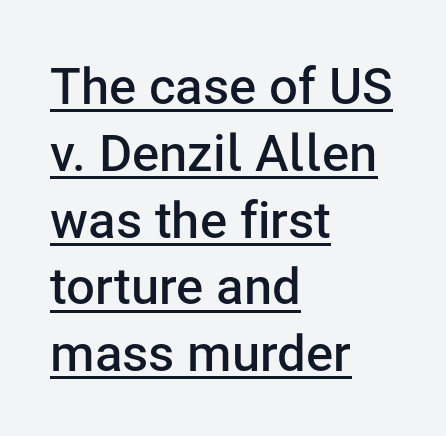
These lines are composed in type without serifs. These lines stack with their left ends in a neat column. The axis of the letterforms is exactly vertical. The line texture is even and compact thanks to regular tracking. Think of a printed novel: that variable character pitch is what you see here. Underline: present.
